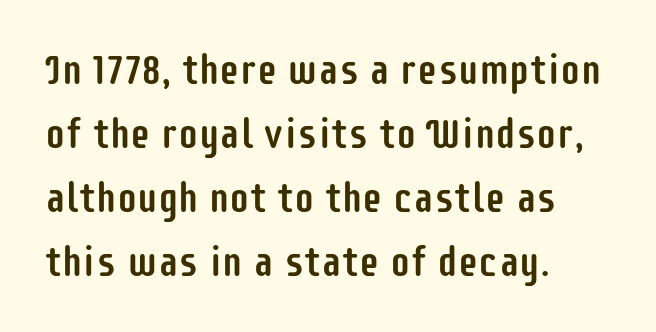
Q: Is the text italic (slanted)? A: No, it is upright.
Q: Is the typeface a serif or a sans-serif typeface? A: Sans-serif.
Q: Is the text underlined? A: No.
Q: How is the paragraph aligned? A: Left-aligned.
Q: Is the spacing between letters normal or unusually wide? A: Normal.
Q: Is the spacing between lines tight, normal or loose? A: Normal.
Q: Width (condensed, normal, or wide)? A: Condensed.
Q: Stroke contrast? A: Low.
Q: x-height? A: Large.
Q: Monospaced? A: No.
